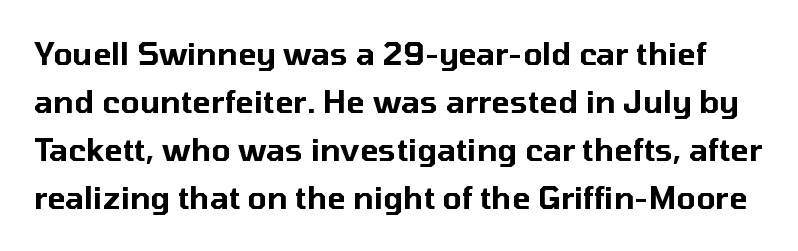
Q: Is the text italic (slanted)? A: No, it is upright.
Q: Is the typeface a serif or a sans-serif typeface? A: Sans-serif.
Q: Is the text underlined? A: No.
Q: Is the spacing between letters normal or unusually wide? A: Normal.
Q: Is the spacing between lines tight, normal or loose? A: Normal.
Q: Width (condensed, normal, or wide)? A: Normal.
Q: Stroke contrast? A: Low.
Q: x-height? A: Medium.
Q: Monospaced? A: No.
